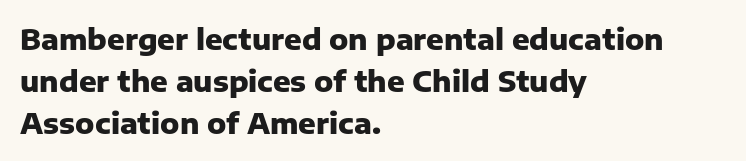
Q: Is the text bold? A: Yes.
Q: Is the text italic (slanted)? A: No, it is upright.
Q: Is the typeface a serif or a sans-serif typeface? A: Sans-serif.
Q: Is the text underlined? A: No.
Q: How is the paragraph aligned? A: Left-aligned.
Q: Is the spacing between letters normal or unusually wide? A: Normal.
Q: Is the spacing between lines tight, normal or loose? A: Normal.
Q: Width (condensed, normal, or wide)? A: Normal.
Q: Stroke contrast? A: Low.
Q: x-height? A: Medium.
Q: Monospaced? A: No.
